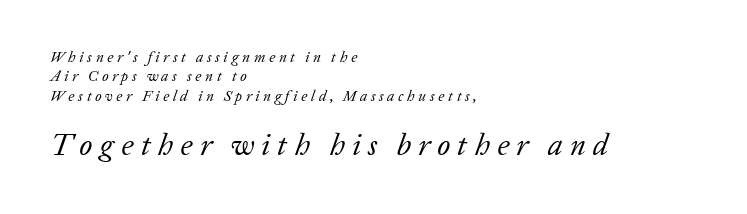
The axis of the letterforms is tilted away from vertical. Top chunk: small. Bottom chunk: large. Casual observation: everything's shoved over to the left. These lines have a slow, spaced-out rhythm from letter to letter. The letters advance in unequal steps, a hallmark of proportional type.
